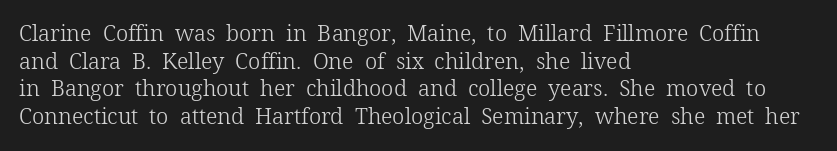
The image shows 22 px text type, upright; set left-aligned, normal line spacing (1.26x), normal letter spacing, not underlined.
